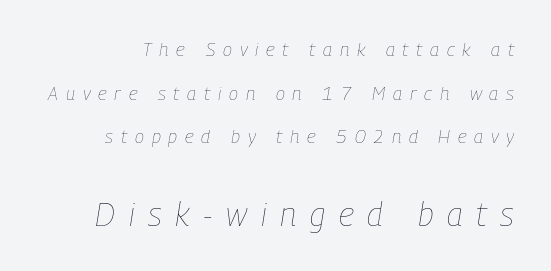
Stroke mass is kept to a normal reading level or below. Glyph-to-glyph distance is far greater than everyday printed text. Quick note: underline off. Summary of vertical rhythm: relaxed, with wide interline spacing. This sample has the flowing, uneven cadence of proportional lettering. The composition opens small and finishes big.
